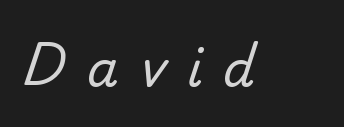
Q: Is the text italic (slanted)? A: Yes.
Q: Is the typeface a serif or a sans-serif typeface? A: Sans-serif.
Q: Is the text underlined? A: No.
Q: Is the spacing between letters normal or unusually wide? A: Unusually wide.
Q: Width (condensed, normal, or wide)? A: Normal.
Q: Stroke contrast? A: Medium.
Q: x-height? A: Small.
Q: Monospaced? A: No.
